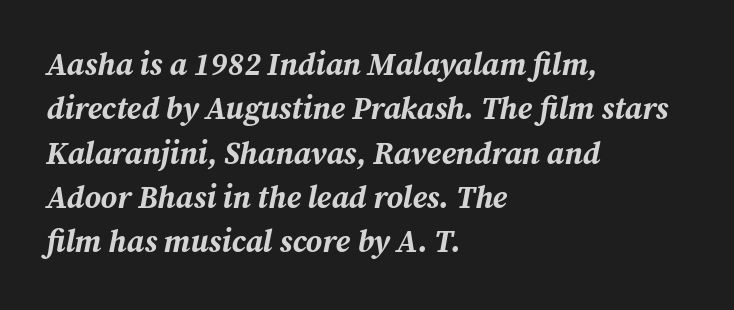
Q: Is the text bold? A: Yes.
Q: Is the text italic (slanted)? A: Yes, it leans right by about 12 degrees.
Q: Is the text underlined? A: No.
Q: How is the paragraph aligned? A: Left-aligned.
Q: Is the spacing between letters normal or unusually wide? A: Normal.
Q: Is the spacing between lines tight, normal or loose? A: Normal.
Q: Width (condensed, normal, or wide)? A: Normal.
Q: Stroke contrast? A: Medium.
Q: x-height? A: Medium.
Q: Monospaced? A: No.
